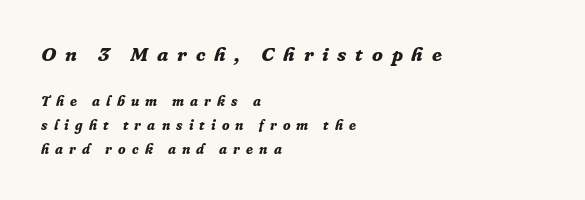
Q: Is the text bold? A: Yes.
Q: Is the text italic (slanted)? A: Yes, it leans right by about 16 degrees.
Q: Is the text underlined? A: No.
Q: How is the paragraph aligned? A: Left-aligned.
Q: Is the spacing between letters normal or unusually wide? A: Unusually wide.
Q: Which block of text is set in a larger size, the first (top) or the second (bottom)? A: The first (top) one.
